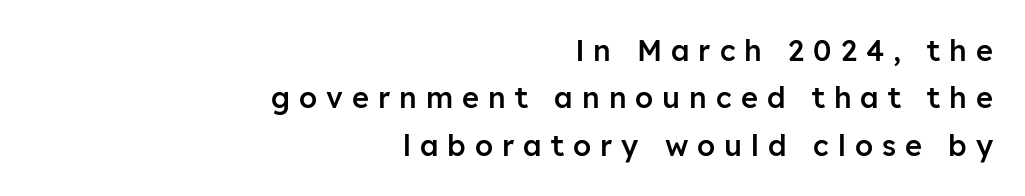
Q: Is the text bold? A: Semi-bold.
Q: Is the text italic (slanted)? A: No, it is upright.
Q: Is the typeface a serif or a sans-serif typeface? A: Sans-serif.
Q: Is the text underlined? A: No.
Q: How is the paragraph aligned? A: Right-aligned.
Q: Is the spacing between letters normal or unusually wide? A: Unusually wide.
Q: Is the spacing between lines tight, normal or loose? A: Normal.
Q: Width (condensed, normal, or wide)? A: Normal.
Q: Stroke contrast? A: Low.
Q: x-height? A: Medium.
Q: Monospaced? A: No.
